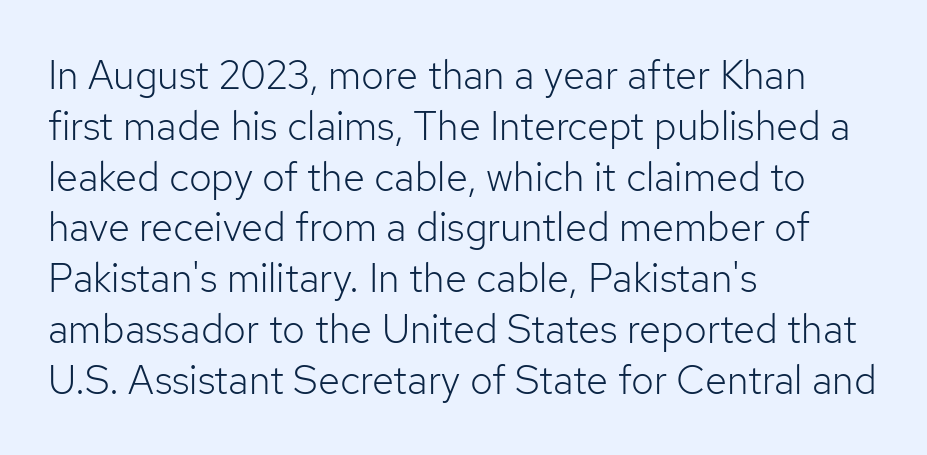
Q: Is the text bold? A: No.
Q: Is the text italic (slanted)? A: No, it is upright.
Q: Is the typeface a serif or a sans-serif typeface? A: Sans-serif.
Q: Is the text underlined? A: No.
Q: How is the paragraph aligned? A: Left-aligned.
Q: Is the spacing between letters normal or unusually wide? A: Normal.
Q: Is the spacing between lines tight, normal or loose? A: Normal.
Q: Width (condensed, normal, or wide)? A: Normal.
Q: Stroke contrast? A: Low.
Q: x-height? A: Medium.
Q: Monospaced? A: No.
